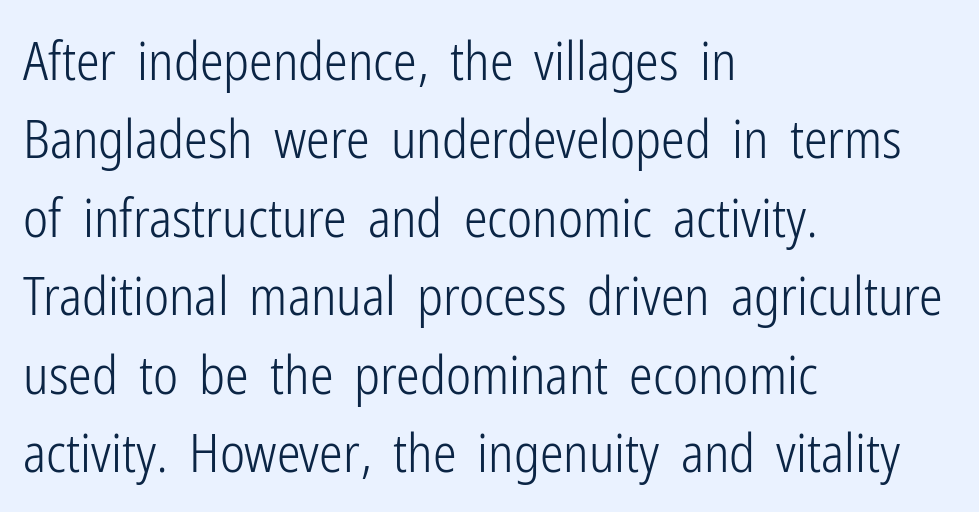
Q: Is the text bold? A: No.
Q: Is the text italic (slanted)? A: No, it is upright.
Q: Is the typeface a serif or a sans-serif typeface? A: Sans-serif.
Q: Is the text underlined? A: No.
Q: How is the paragraph aligned? A: Left-aligned.
Q: Is the spacing between letters normal or unusually wide? A: Normal.
Q: Is the spacing between lines tight, normal or loose? A: Normal.
Q: Width (condensed, normal, or wide)? A: Condensed.
Q: Stroke contrast? A: Low.
Q: x-height? A: Medium.
Q: Monospaced? A: No.
